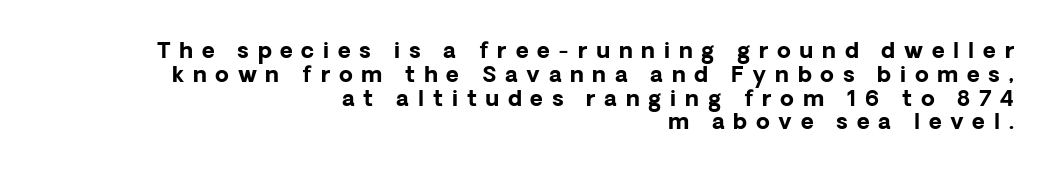
Underlining? Definitely not there. On the weight axis this lands at bold, roughly 700. Is the letter spacing exaggerated? Yes — the characters are pushed far apart. All the whitespace from short lines collects on the left.
